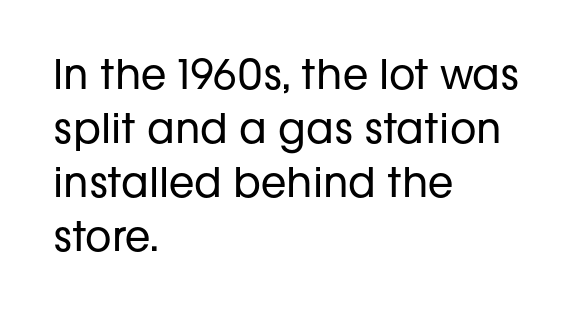
Q: Is the text bold? A: No.
Q: Is the text italic (slanted)? A: No, it is upright.
Q: Is the typeface a serif or a sans-serif typeface? A: Sans-serif.
Q: Is the text underlined? A: No.
Q: How is the paragraph aligned? A: Left-aligned.
Q: Is the spacing between letters normal or unusually wide? A: Normal.
Q: Is the spacing between lines tight, normal or loose? A: Normal.
Q: Width (condensed, normal, or wide)? A: Normal.
Q: Stroke contrast? A: Low.
Q: x-height? A: Medium.
Q: Monospaced? A: No.
